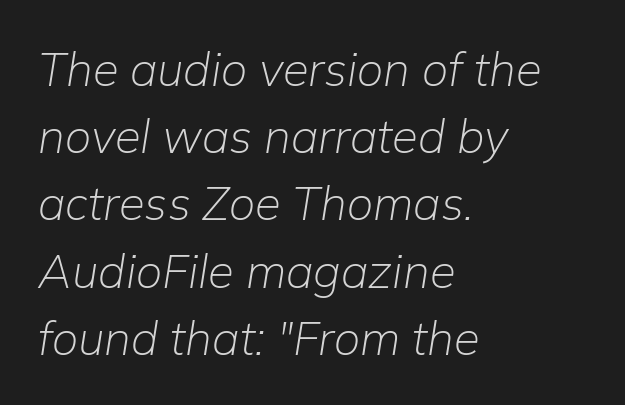
{"italic": "yes", "lean": "right", "slant_degrees": 9, "bold": "no", "weight": "light", "width": "normal", "stroke_contrast": "low", "x_height": "medium", "monospaced": "no", "underline": "no", "align": "left", "line_spacing": "normal", "line_spacing_ratio": 1.43, "letter_spacing": "normal", "letter_spacing_em": 0.0, "glyph_px": 47}
